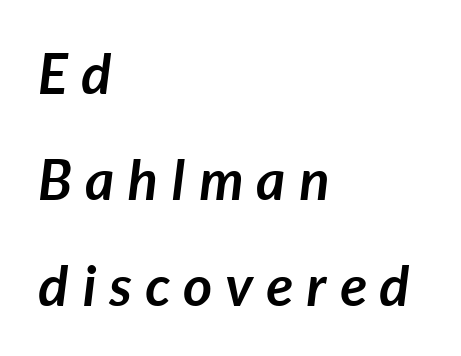
Slant detected: the letters are inclined. No word sits above an underline. Weight check: bold — yes, fully. Looks like regular typesetting: each glyph gets only the width it needs. Typeset ragged right — the left edge is the straight one. The letterforms stand isolated, each surrounded by extra space.
